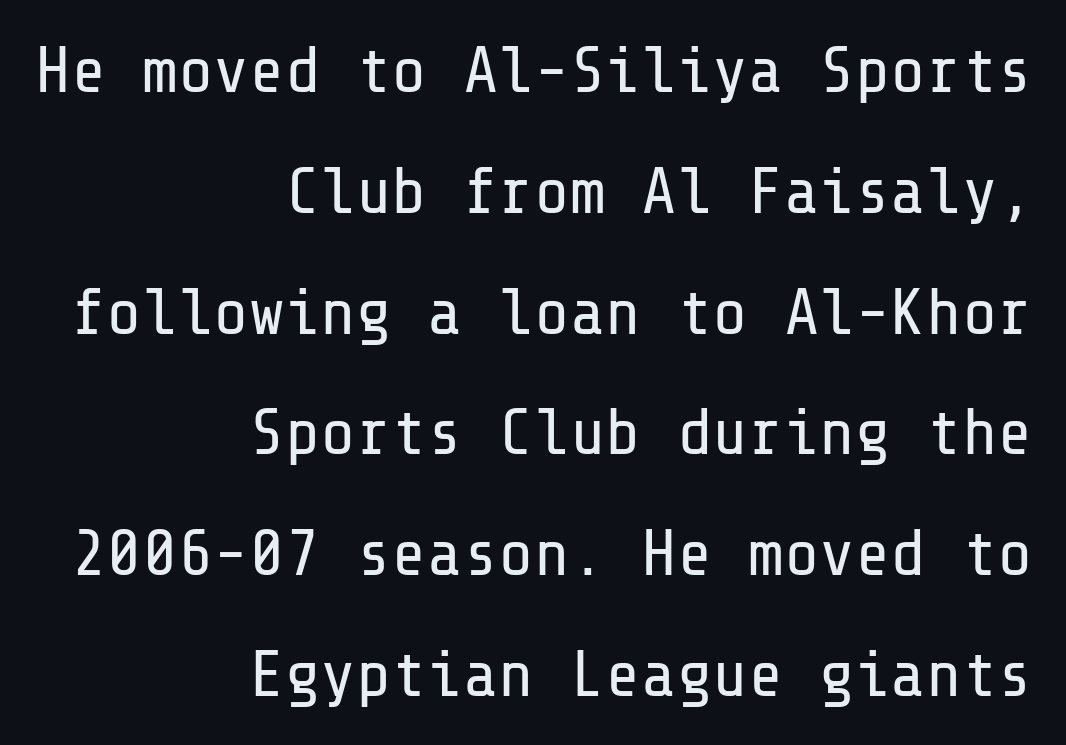
{"serif": "no", "italic": "no", "bold": "no", "weight": "regular", "width": "normal", "stroke_contrast": "low", "x_height": "medium", "underline": "no", "align": "right", "line_spacing_ratio": 1.83, "letter_spacing": "normal", "letter_spacing_em": 0.0, "glyph_px": 66}
